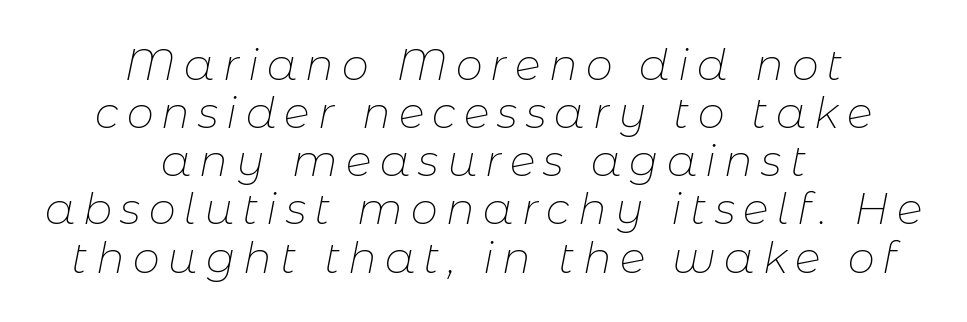
The image shows 43 px thin type, italic (leaning right); set centered, tight line spacing (1.12x), not underlined; low stroke contrast and a medium x-height.
